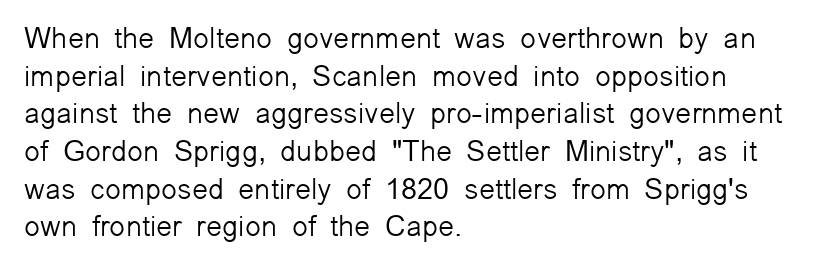
Typographically, this falls in the sans-serif category. The space beneath each line is pristine and unruled. Spacing verdict: proportional, widths tailored to each character. The lines in this sample share a left origin and differ only in where they stop. The letters stand straight up with perfectly vertical stems.
